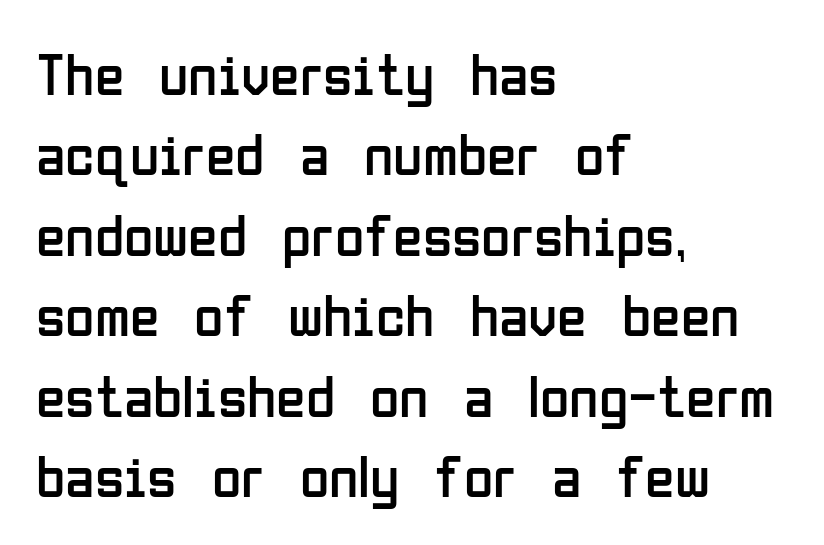
The image shows 60 px regular-weight, condensed sans-serif type, upright; set left-aligned, normal line spacing (1.34x), normal letter spacing, not underlined; low stroke contrast and a medium x-height.
